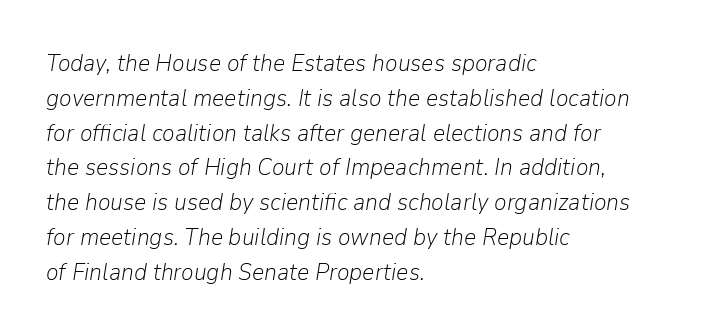
Typeset ragged right — the left edge is the straight one. The gaps between neighbouring characters are ordinary and unremarkable. The passage shown is not bold in any degree. The rows are spaced the way most documents space them.
